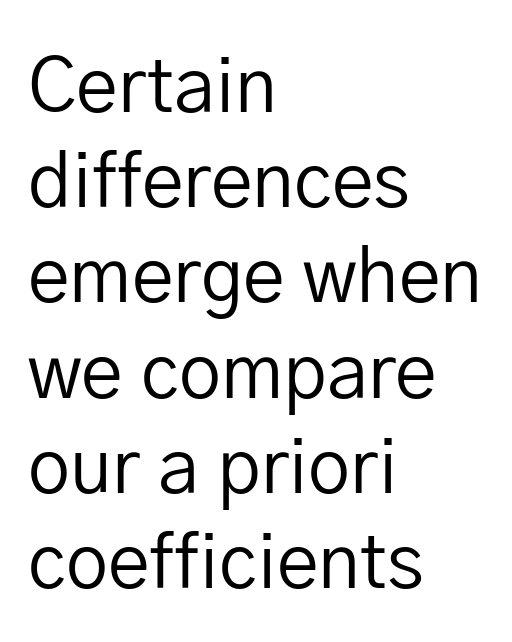
The image shows 75 px regular-weight sans-serif type, upright; set left-aligned, normal line spacing (1.27x), normal letter spacing, not underlined; low stroke contrast and a medium x-height.
